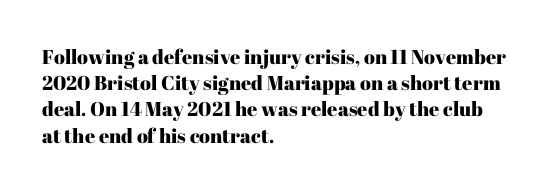
Rows of type keep a routine distance in the vertical direction. Designer's note — italics off, roman on. These lines stack with their left ends in a neat column. You could call the tracking neutral — neither tight nor loose. Each row of text sits above clean, open space.
